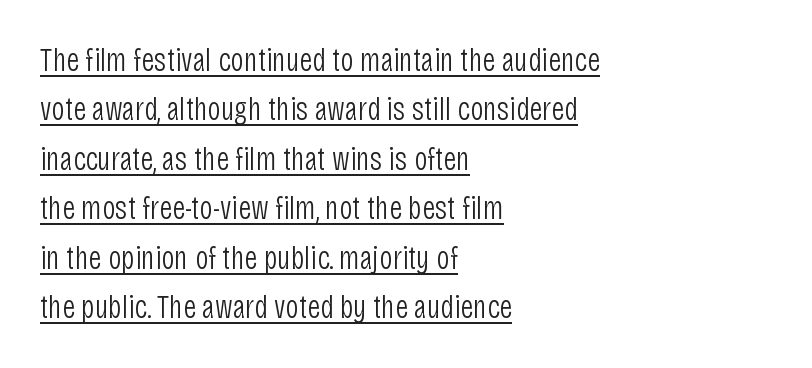
Q: Is the text bold? A: No.
Q: Is the text italic (slanted)? A: No, it is upright.
Q: Is the typeface a serif or a sans-serif typeface? A: Sans-serif.
Q: Is the text underlined? A: Yes.
Q: How is the paragraph aligned? A: Left-aligned.
Q: Is the spacing between letters normal or unusually wide? A: Normal.
Q: Is the spacing between lines tight, normal or loose? A: Normal.
Q: Width (condensed, normal, or wide)? A: Condensed.
Q: Stroke contrast? A: Low.
Q: x-height? A: Large.
Q: Monospaced? A: No.
